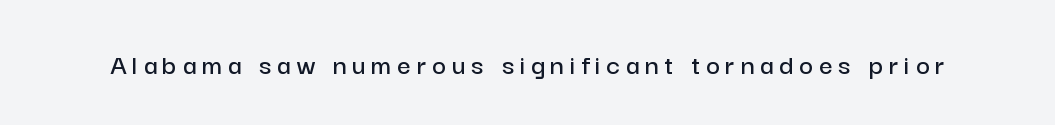
Q: Is the text italic (slanted)? A: No, it is upright.
Q: Is the typeface a serif or a sans-serif typeface? A: Sans-serif.
Q: Is the text underlined? A: No.
Q: Width (condensed, normal, or wide)? A: Normal.
Q: Stroke contrast? A: Low.
Q: x-height? A: Medium.
Q: Monospaced? A: No.
